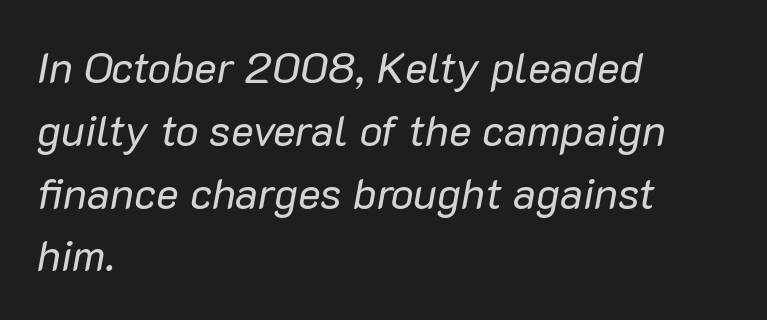
{"italic": "yes", "lean": "right", "slant_degrees": 10, "bold": "no", "weight": "regular", "width": "normal", "stroke_contrast": "low", "x_height": "medium", "monospaced": "no", "underline": "no", "align": "left", "line_spacing": "normal", "line_spacing_ratio": 1.46, "letter_spacing": "normal", "letter_spacing_em": 0.0, "glyph_px": 43}
